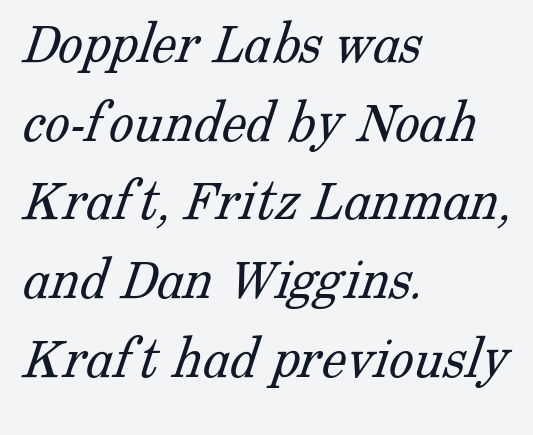
{"serif": "yes", "bold": "no", "weight": "light", "width": "normal", "stroke_contrast": "low", "x_height": "medium", "monospaced": "no", "underline": "no", "align": "left", "line_spacing": "normal", "line_spacing_ratio": 1.27, "letter_spacing": "normal", "letter_spacing_em": 0.0, "glyph_px": 62}
